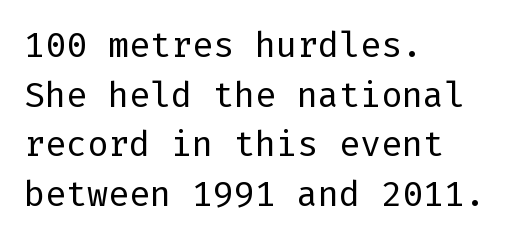
These lines stack with their left ends in a neat column. Notice how the stems are strictly vertical — no italics here. The horizontal fit of the characters is conventional and even. The typeface has the unassuming heft of standard copy or less. Bare-footed words on every line. Notice how descenders clear the ascenders below comfortably — that's standard leading.
